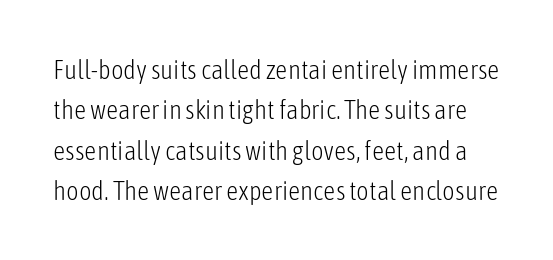
The image shows 27 px text type, upright; set normal line spacing (1.5x), normal letter spacing, not underlined.
